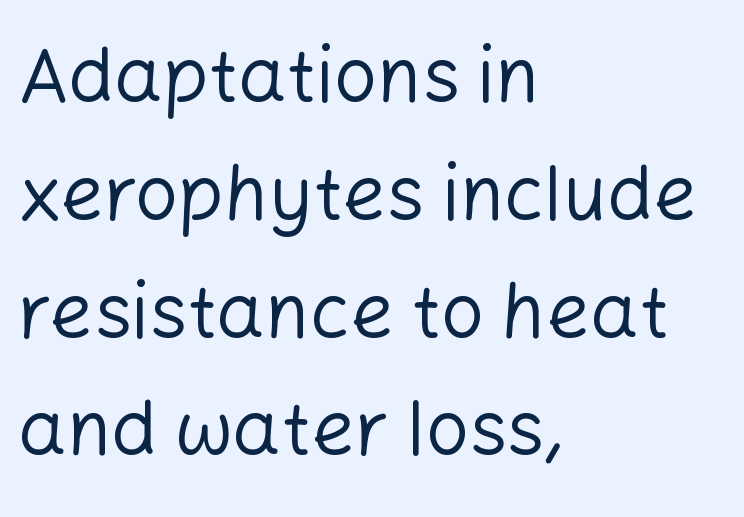
Q: Is the text bold? A: No.
Q: Is the text italic (slanted)? A: No, it is upright.
Q: Is the typeface a serif or a sans-serif typeface? A: Sans-serif.
Q: Is the text underlined? A: No.
Q: How is the paragraph aligned? A: Left-aligned.
Q: Is the spacing between letters normal or unusually wide? A: Normal.
Q: Is the spacing between lines tight, normal or loose? A: Normal.
Q: Width (condensed, normal, or wide)? A: Normal.
Q: Stroke contrast? A: Low.
Q: x-height? A: Medium.
Q: Monospaced? A: No.
